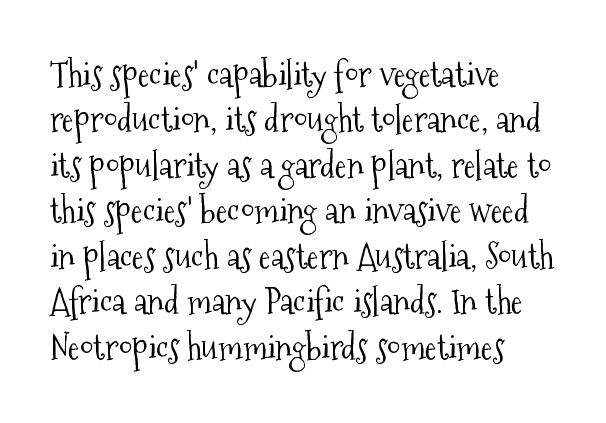
The image shows 35 px light, condensed serif type, upright; set left-aligned, normal line spacing (1.3x), normal letter spacing, not underlined; medium stroke contrast and a medium x-height.
